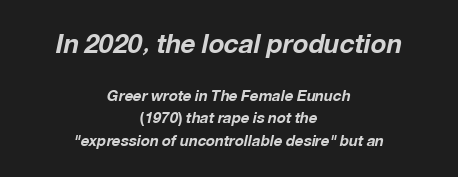
The image shows 26 px bold type, italic (leaning right); set centered, normal line spacing (1.48x), normal letter spacing, not underlined; the first (top) block is 1.73x larger.
